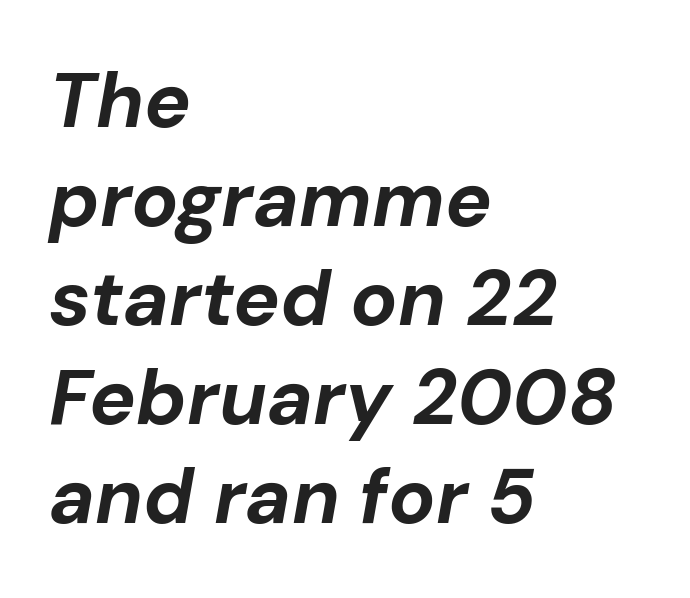
The image shows 78 px bold type, italic (leaning right); set left-aligned, normal line spacing (1.27x), normal letter spacing, not underlined; low stroke contrast and a medium x-height.
